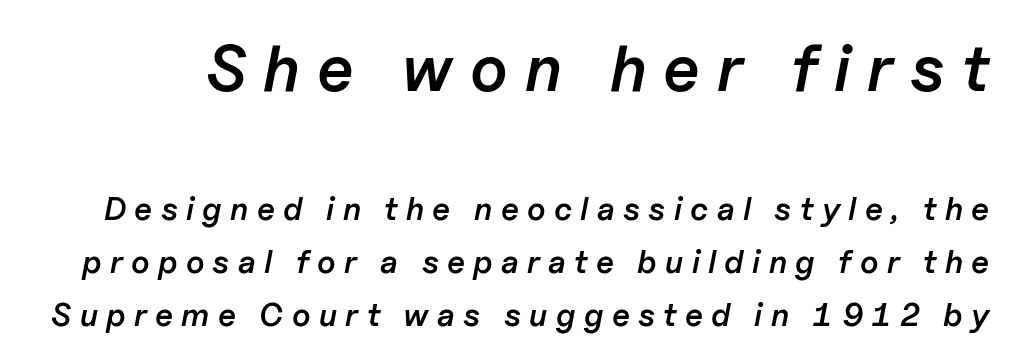
The image shows 65 px semibold type, italic (leaning right); set normal line spacing (1.67x), unusually wide letter spacing (+0.26 em), not underlined; the first (top) block is 2.03x larger; low stroke contrast and a medium x-height.
